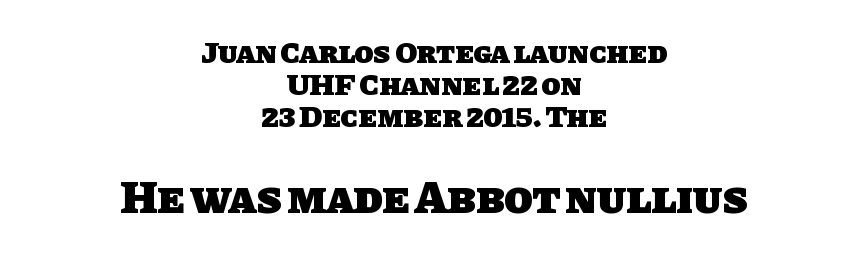
Note the varied advance widths — an 'i' is clearly narrower than an 'm'. Words appear dense and cohesive because spacing is normal. Clear beneath every line of the passage. Small over large — that's the arrangement of the two blocks here.
